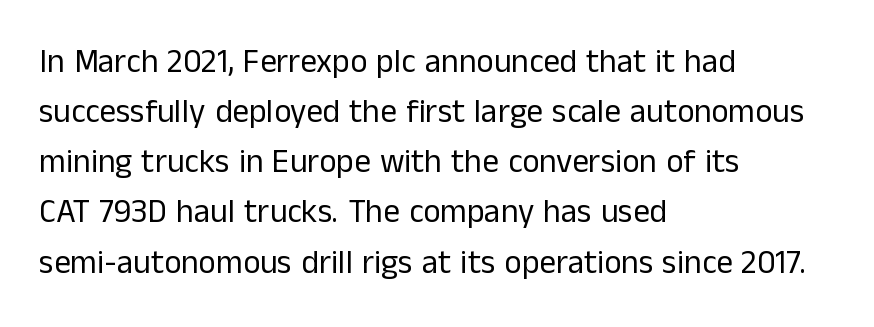
Q: Is the text bold? A: No.
Q: Is the text italic (slanted)? A: No, it is upright.
Q: Is the typeface a serif or a sans-serif typeface? A: Sans-serif.
Q: Is the text underlined? A: No.
Q: How is the paragraph aligned? A: Left-aligned.
Q: Is the spacing between letters normal or unusually wide? A: Normal.
Q: Is the spacing between lines tight, normal or loose? A: Normal.
Q: Width (condensed, normal, or wide)? A: Normal.
Q: Stroke contrast? A: Low.
Q: x-height? A: Medium.
Q: Monospaced? A: No.
